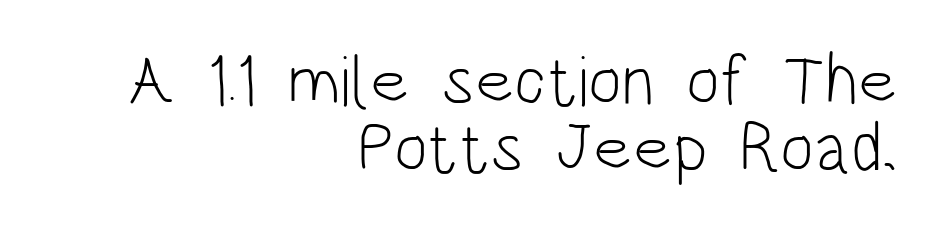
{"serif": "no", "italic": "no", "bold": "no", "weight": "light", "width": "condensed", "stroke_contrast": "low", "x_height": "large", "monospaced": "no", "underline": "no", "align": "right", "line_spacing": "tight", "line_spacing_ratio": 0.95, "letter_spacing": "normal", "letter_spacing_em": 0.0, "glyph_px": 71}
